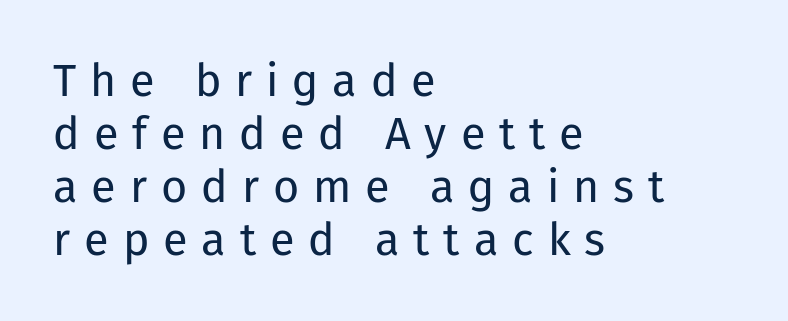
{"serif": "no", "italic": "no", "bold": "no", "weight": "regular", "width": "normal", "stroke_contrast": "low", "x_height": "medium", "monospaced": "no", "underline": "no", "align": "left", "line_spacing_ratio": 1.18, "letter_spacing": "wide", "letter_spacing_em": 0.31, "glyph_px": 45}
